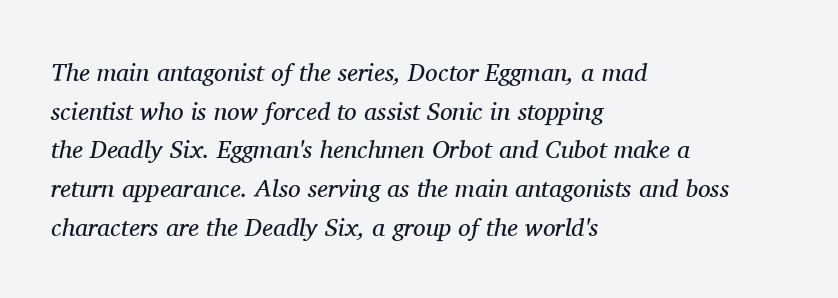
Tracking here is standard; glyphs follow each other at the usual distance. What's the leading like? Ordinary, nothing unusual. Stroke mass is kept to a normal reading level or below. There's an unmistakable incline to the writing here. Honestly, there is no underline to notice here at all. The typesetter chose a ragged-right arrangement here.
